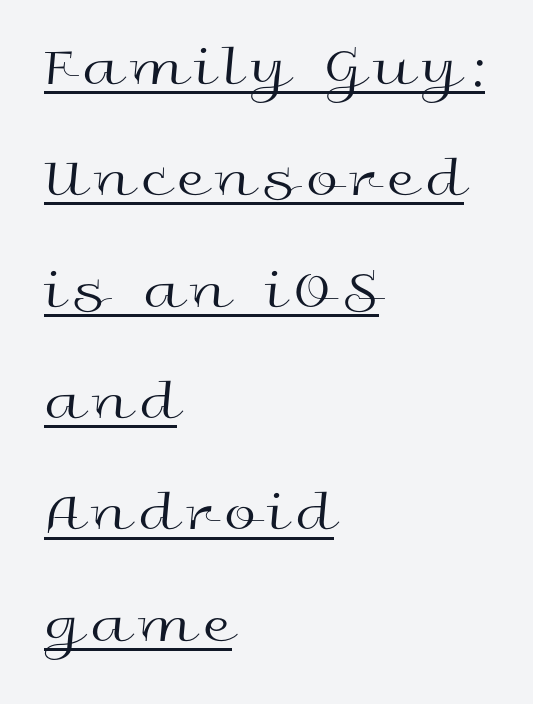
The image shows 58 px regular-weight, wide sans-serif type, upright; set left-aligned, loose line spacing (1.92x), underlined; a medium x-height.
